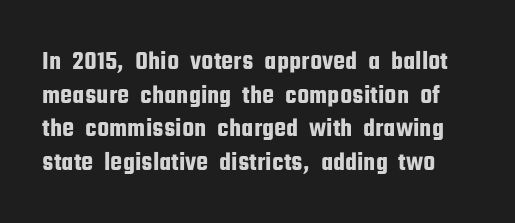
The image shows 27 px text type, upright; set normal line spacing (1.25x), normal letter spacing, not underlined.
